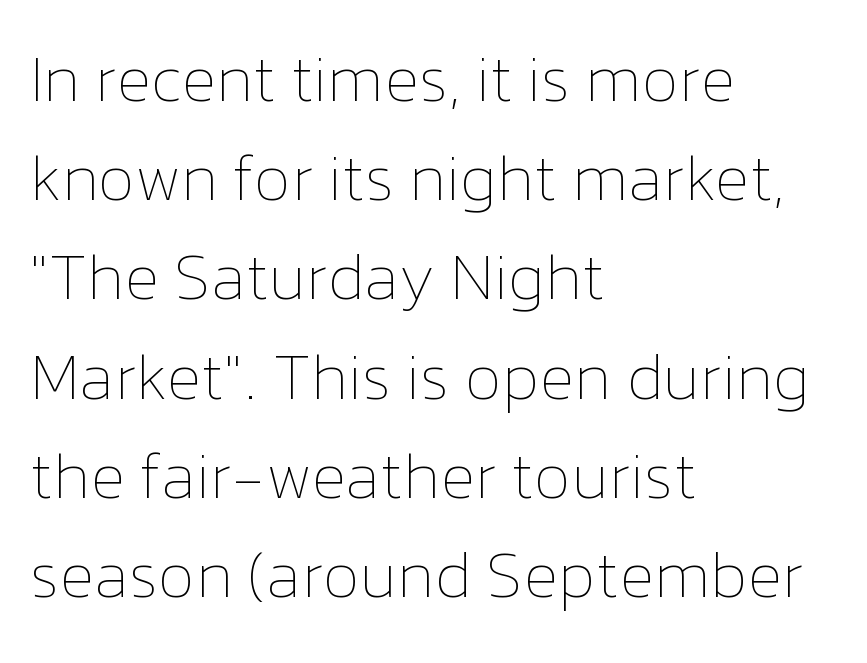
The image shows 64 px thin type, upright; set left-aligned, normal line spacing (1.55x), normal letter spacing, not underlined; low stroke contrast and a medium x-height.
